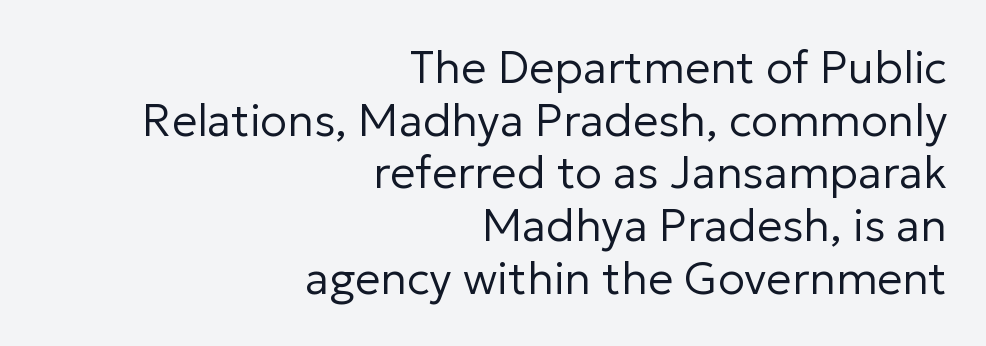
Q: Is the text bold? A: No.
Q: Is the text italic (slanted)? A: No, it is upright.
Q: Is the typeface a serif or a sans-serif typeface? A: Sans-serif.
Q: Is the text underlined? A: No.
Q: How is the paragraph aligned? A: Right-aligned.
Q: Is the spacing between letters normal or unusually wide? A: Normal.
Q: Width (condensed, normal, or wide)? A: Normal.
Q: Stroke contrast? A: Low.
Q: x-height? A: Medium.
Q: Monospaced? A: No.
